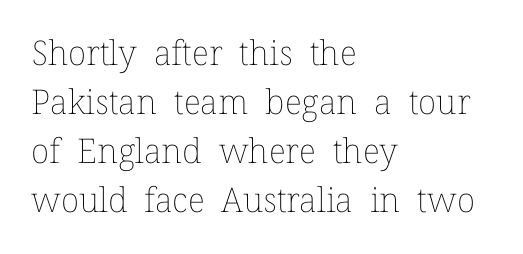
{"italic": "no", "bold": "no", "weight": "thin", "width": "normal", "stroke_contrast": "low", "x_height": "medium", "monospaced": "no", "underline": "no", "align": "left", "line_spacing": "normal", "line_spacing_ratio": 1.44, "letter_spacing": "normal", "letter_spacing_em": 0.0, "glyph_px": 34}
